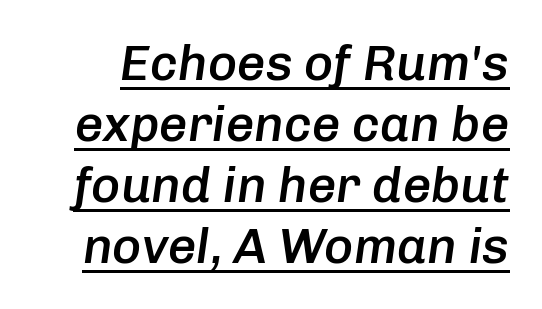
{"italic": "yes", "lean": "right", "slant_degrees": 8, "bold": "semi", "weight": "semibold", "width": "normal", "stroke_contrast": "low", "x_height": "medium", "monospaced": "no", "underline": "yes", "line_spacing_ratio": 1.22, "letter_spacing": "normal", "letter_spacing_em": 0.0, "glyph_px": 50}
